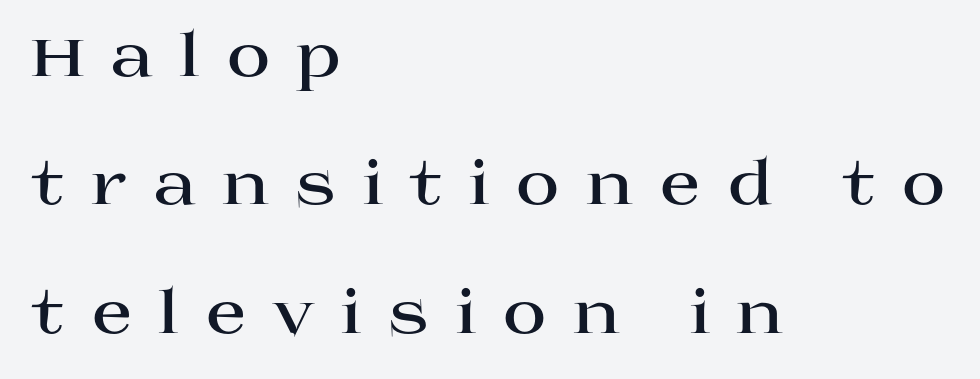
Q: Is the text bold? A: Yes.
Q: Is the text italic (slanted)? A: No, it is upright.
Q: Is the typeface a serif or a sans-serif typeface? A: Serif.
Q: Is the text underlined? A: No.
Q: How is the paragraph aligned? A: Left-aligned.
Q: Is the spacing between letters normal or unusually wide? A: Unusually wide.
Q: Is the spacing between lines tight, normal or loose? A: Loose.
Q: Width (condensed, normal, or wide)? A: Wide.
Q: Stroke contrast? A: High.
Q: x-height? A: Large.
Q: Monospaced? A: No.
